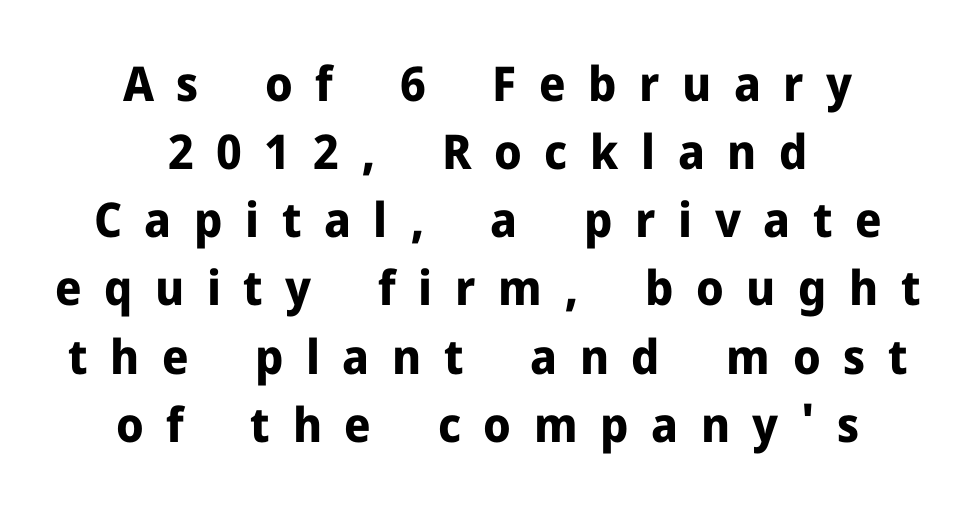
Q: Is the text bold? A: Yes.
Q: Is the text italic (slanted)? A: No, it is upright.
Q: Is the typeface a serif or a sans-serif typeface? A: Sans-serif.
Q: Is the text underlined? A: No.
Q: How is the paragraph aligned? A: Centered.
Q: Is the spacing between letters normal or unusually wide? A: Unusually wide.
Q: Is the spacing between lines tight, normal or loose? A: Normal.
Q: Width (condensed, normal, or wide)? A: Normal.
Q: Stroke contrast? A: Low.
Q: x-height? A: Medium.
Q: Monospaced? A: No.
